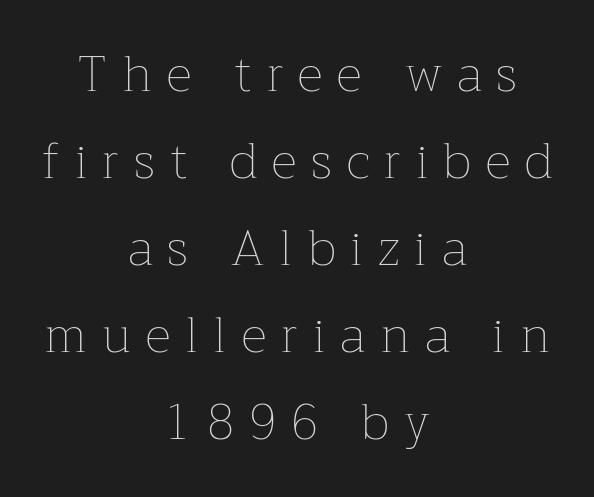
{"italic": "no", "bold": "no", "weight": "thin", "width": "normal", "stroke_contrast": "low", "x_height": "medium", "monospaced": "no", "underline": "no", "align": "center", "line_spacing_ratio": 1.74, "letter_spacing": "wide", "letter_spacing_em": 0.3, "glyph_px": 50}
